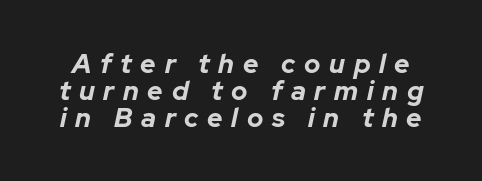
The image shows 27 px bold type, italic (leaning right); set tight line spacing (1.0x), unusually wide letter spacing (+0.32 em), not underlined.
